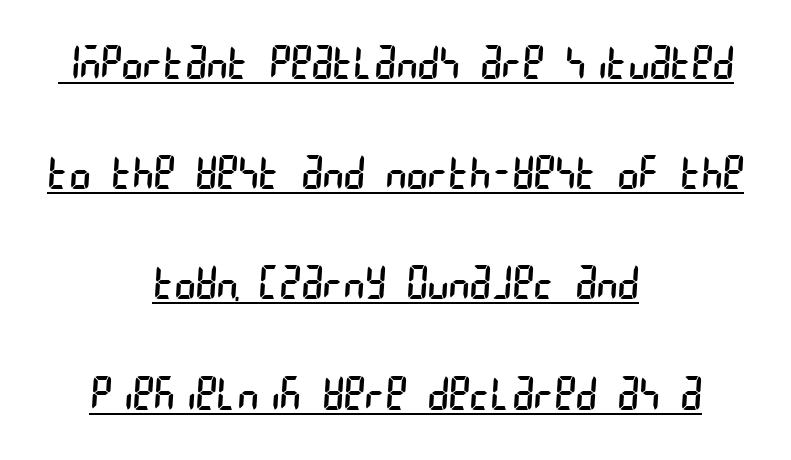
A quiet, ordinary-to-light weight characterises the typeface. Line starts and ends both wander, symmetrically. Short note: letters normally spaced. These lines stand farther apart than default settings would place them.
